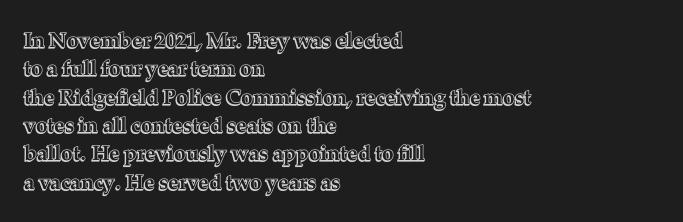
The image shows 21 px text type, upright; set left-aligned, normal line spacing (1.35x), normal letter spacing, not underlined.
